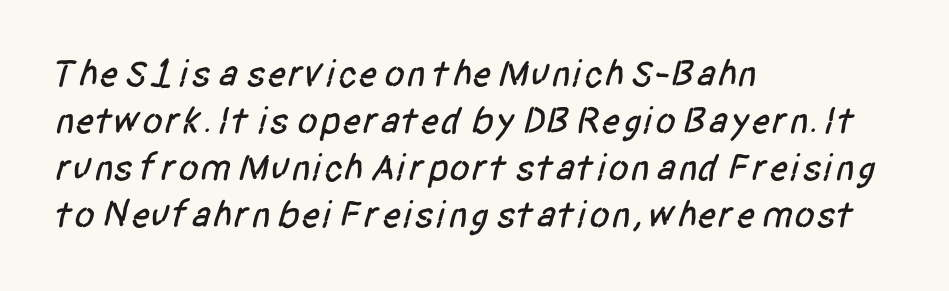
{"serif": "no", "width": "condensed", "stroke_contrast": "low", "x_height": "large", "monospaced": "no", "underline": "no", "align": "left", "line_spacing_ratio": 1.24, "letter_spacing": "normal", "letter_spacing_em": 0.0, "glyph_px": 38}
